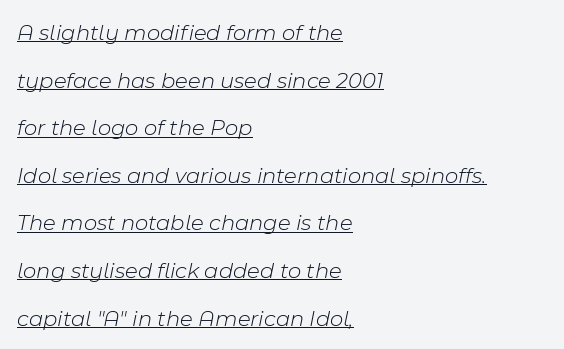
The letters sit at their default tracking, neither squeezed nor spread. Stems here are at most as thick as an everyday book face. Short and long lines alike share a common starting point at left. Quick note: italic. The rendering uses a large line-height, opening up the rows. Emphasis is given by a line drawn under the lettering.
